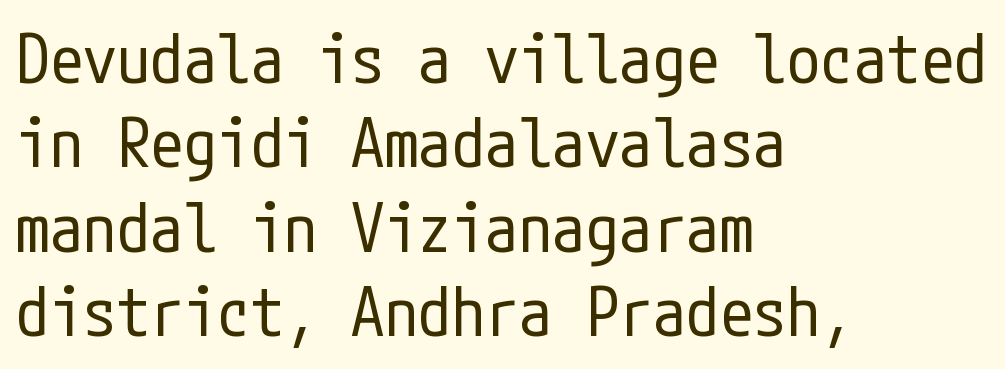
Q: Is the text bold? A: No.
Q: Is the text italic (slanted)? A: No, it is upright.
Q: Is the typeface a serif or a sans-serif typeface? A: Sans-serif.
Q: Is the text underlined? A: No.
Q: How is the paragraph aligned? A: Left-aligned.
Q: Is the spacing between letters normal or unusually wide? A: Normal.
Q: Is the spacing between lines tight, normal or loose? A: Normal.
Q: Width (condensed, normal, or wide)? A: Condensed.
Q: Stroke contrast? A: Low.
Q: x-height? A: Medium.
